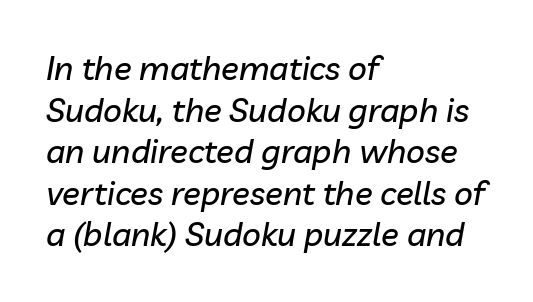
{"italic": "yes", "lean": "right", "slant_degrees": 10, "width": "normal", "stroke_contrast": "low", "x_height": "medium", "monospaced": "no", "underline": "no", "align": "left", "line_spacing": "normal", "line_spacing_ratio": 1.26, "letter_spacing": "normal", "letter_spacing_em": 0.0, "glyph_px": 33}
